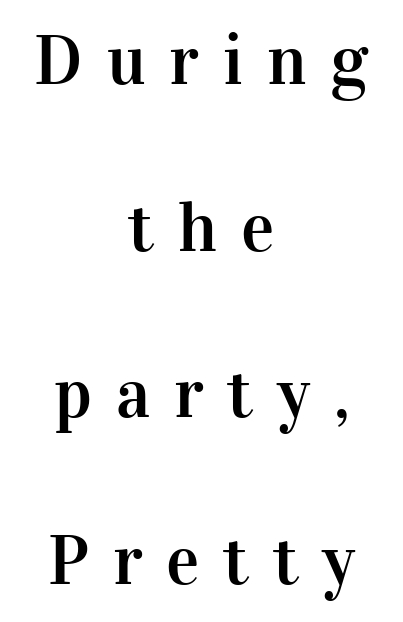
Q: Is the text italic (slanted)? A: No, it is upright.
Q: Is the typeface a serif or a sans-serif typeface? A: Serif.
Q: Is the text underlined? A: No.
Q: How is the paragraph aligned? A: Centered.
Q: Is the spacing between letters normal or unusually wide? A: Unusually wide.
Q: Is the spacing between lines tight, normal or loose? A: Loose.
Q: Width (condensed, normal, or wide)? A: Normal.
Q: Stroke contrast? A: High.
Q: x-height? A: Medium.
Q: Monospaced? A: No.
